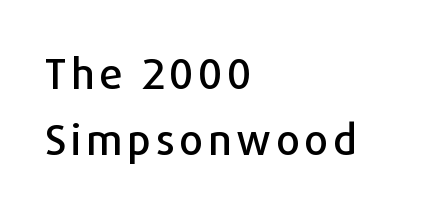
Proportional: the letters do not fall into vertical columns. Look at the bottom of the vertical strokes: they stop flat, with no serifs. Unlike italic type, these characters show no tilt at all. The vertical gap from one line to the next is medium.
